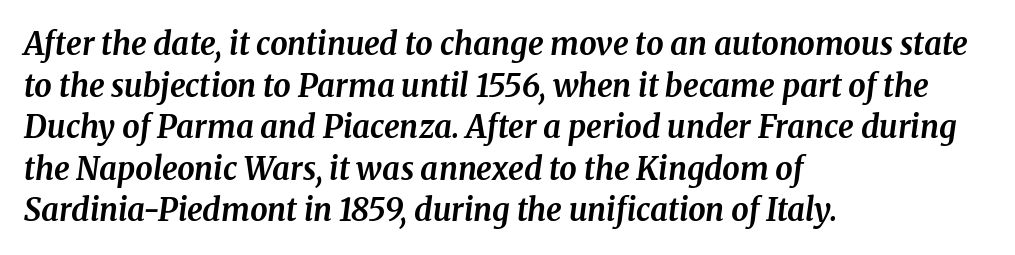
The space directly below the letters is spotless. The strokes are fattened all the way to bold. Spacing between characters is what you'd get straight out of the box. Here the designer chose a conventional face with non-uniform glyph widths. Horizontally, the lines are justified to the leading edge only. Little horizontal feet cap the strokes, marking this as serif type.
